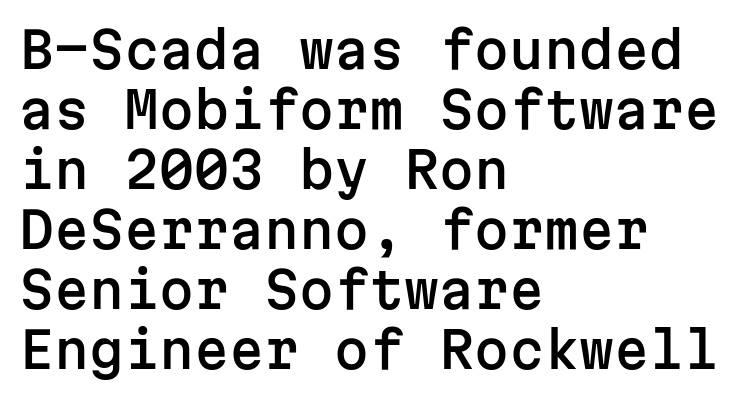
The image shows 50 px sans-serif type, upright, monospaced; set left-aligned, line spacing 1.2x, normal letter spacing, not underlined; low stroke contrast and a medium x-height.
